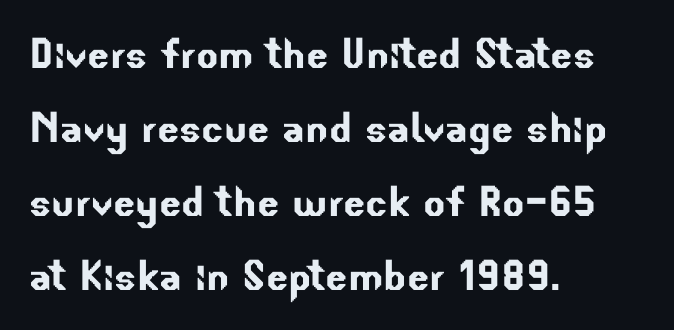
Q: Is the typeface a serif or a sans-serif typeface? A: Sans-serif.
Q: Is the text underlined? A: No.
Q: How is the paragraph aligned? A: Left-aligned.
Q: Is the spacing between letters normal or unusually wide? A: Normal.
Q: Is the spacing between lines tight, normal or loose? A: Normal.
Q: Width (condensed, normal, or wide)? A: Normal.
Q: Stroke contrast? A: Low.
Q: x-height? A: Small.
Q: Monospaced? A: No.
